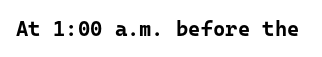
The letterforms sit shoulder to shoulder at normal distance. These lines were composed using upright roman letters. Check the space under the baseline: it is left empty. The sample has been set heavy, in full bold.
